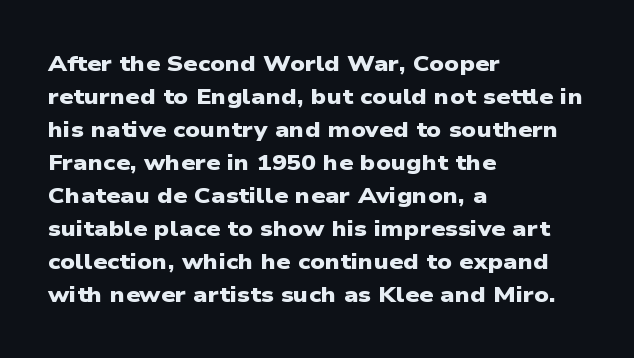
{"bold": "yes", "underline": "no", "align": "left", "line_spacing": "normal", "line_spacing_ratio": 1.5, "letter_spacing": "normal", "letter_spacing_em": 0.0, "glyph_px": 22}
